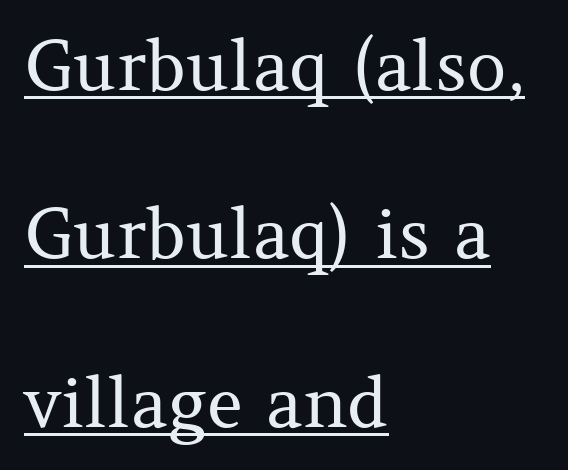
{"serif": "yes", "italic": "no", "bold": "no", "weight": "regular", "width": "normal", "stroke_contrast": "medium", "x_height": "medium", "monospaced": "no", "underline": "yes", "align": "left", "line_spacing": "loose", "line_spacing_ratio": 2.44, "letter_spacing": "normal", "letter_spacing_em": 0.0, "glyph_px": 69}
